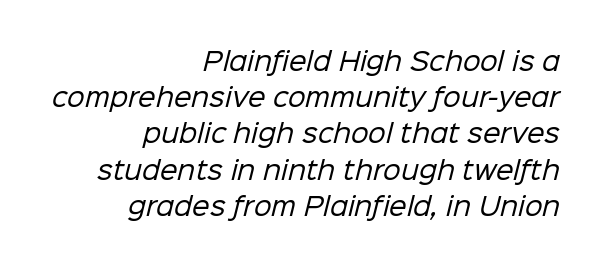
Q: Is the text bold? A: No.
Q: Is the text underlined? A: No.
Q: How is the paragraph aligned? A: Right-aligned.
Q: Is the spacing between letters normal or unusually wide? A: Normal.
Q: Is the spacing between lines tight, normal or loose? A: Normal.
